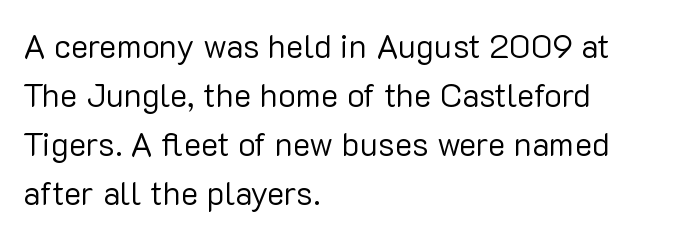
Observe the absence of serifs on each vertical stroke in this sample. Think of a printed novel: that variable character pitch is what you see here. The lines are quadded left. Here the glyphs are tracked normally, forming tight word shapes. Caption: face not bold, strokes unweighted.
